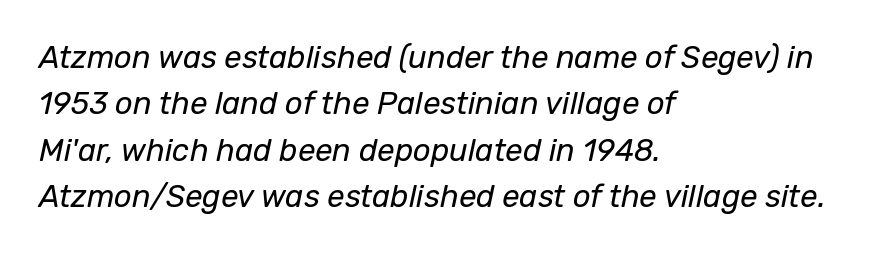
The image shows 31 px regular-weight type, italic (leaning right); set left-aligned, normal line spacing (1.5x), normal letter spacing, not underlined; low stroke contrast and a medium x-height.
